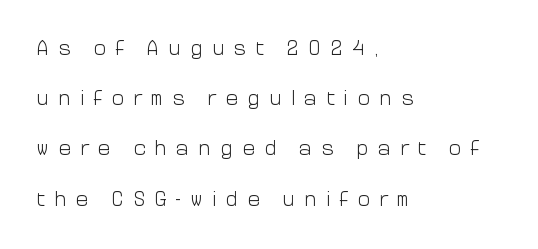
Q: Is the text bold? A: No.
Q: Is the text italic (slanted)? A: No, it is upright.
Q: Is the text underlined? A: No.
Q: How is the paragraph aligned? A: Left-aligned.
Q: Is the spacing between letters normal or unusually wide? A: Unusually wide.
Q: Is the spacing between lines tight, normal or loose? A: Loose.
